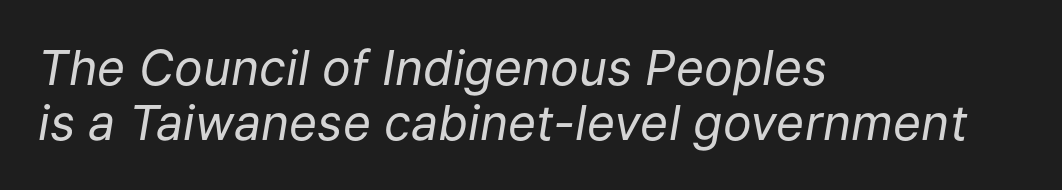
The lines are packed closely together with very little leading. A typesetter would call this proportional, since set widths differ per character. Notice how the stems are inclined rather than vertical — that's the hallmark of italics. The strokes are not fattened; the text isn't bold. Students, note that the glyphs here touch the page at normal intervals.
